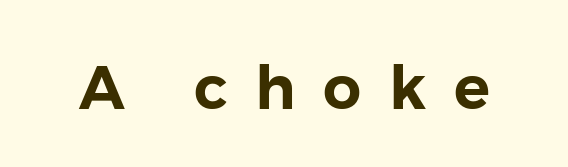
Between one letter and the next there's a generous, obvious gap. Does the lettering tilt? It doesn't — this is upright. Do the characters align in a grid? No, the font is proportional. Stroke terminals: plain, sans-serif.
